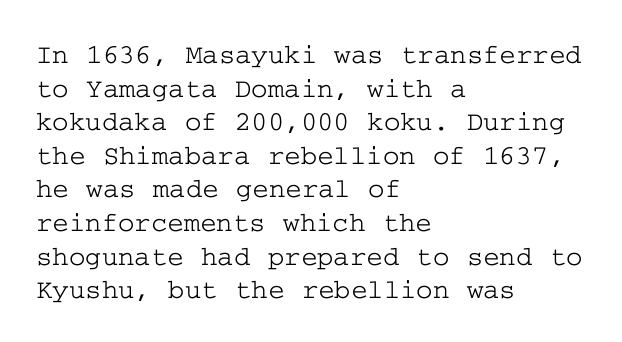
{"serif": "yes", "italic": "no", "width": "wide", "stroke_contrast": "low", "x_height": "medium", "underline": "no", "align": "left", "line_spacing_ratio": 1.2, "letter_spacing": "normal", "letter_spacing_em": 0.0, "glyph_px": 28}
